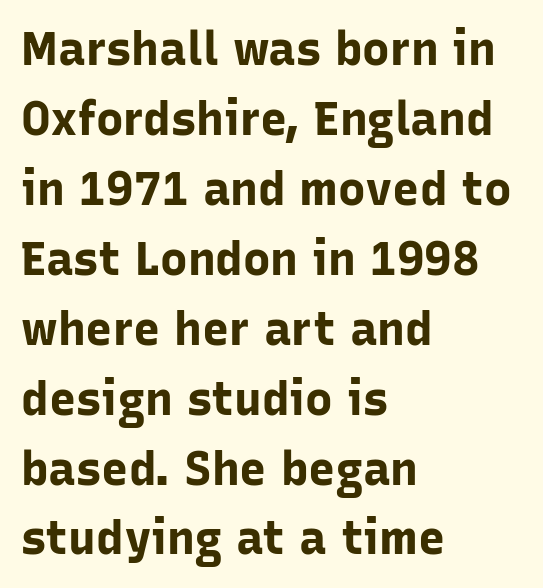
The image shows 46 px bold sans-serif type, upright; set left-aligned, normal line spacing (1.52x), normal letter spacing, not underlined; low stroke contrast and a medium x-height.
